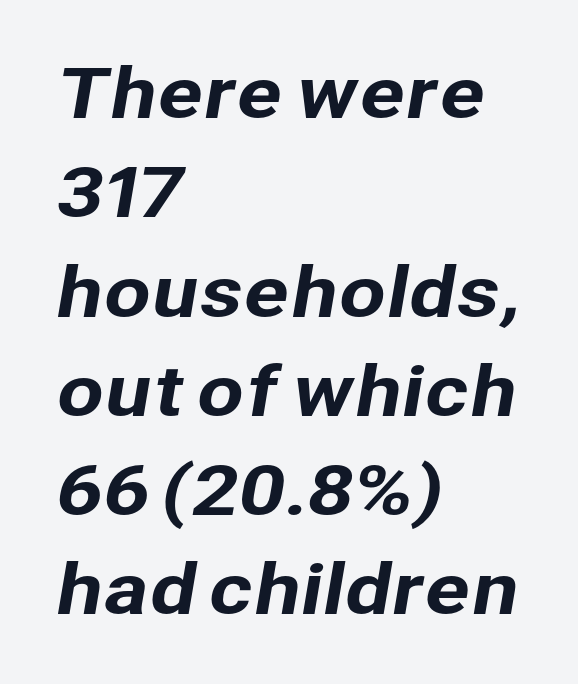
Q: Is the typeface a serif or a sans-serif typeface? A: Sans-serif.
Q: Is the text underlined? A: No.
Q: How is the paragraph aligned? A: Left-aligned.
Q: Is the spacing between letters normal or unusually wide? A: Normal.
Q: Is the spacing between lines tight, normal or loose? A: Normal.
Q: Width (condensed, normal, or wide)? A: Normal.
Q: Stroke contrast? A: Low.
Q: x-height? A: Medium.
Q: Monospaced? A: No.
